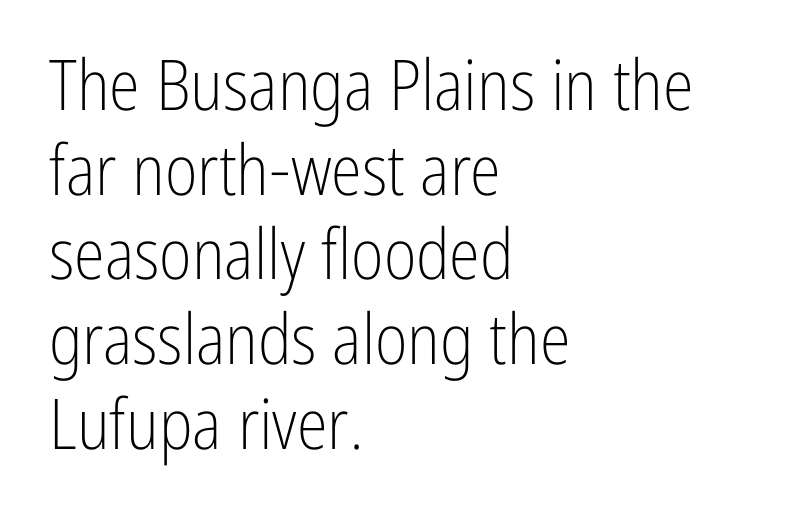
The image shows 70 px light, condensed sans-serif type, upright; set left-aligned, line spacing 1.21x, normal letter spacing, not underlined; low stroke contrast and a medium x-height.
